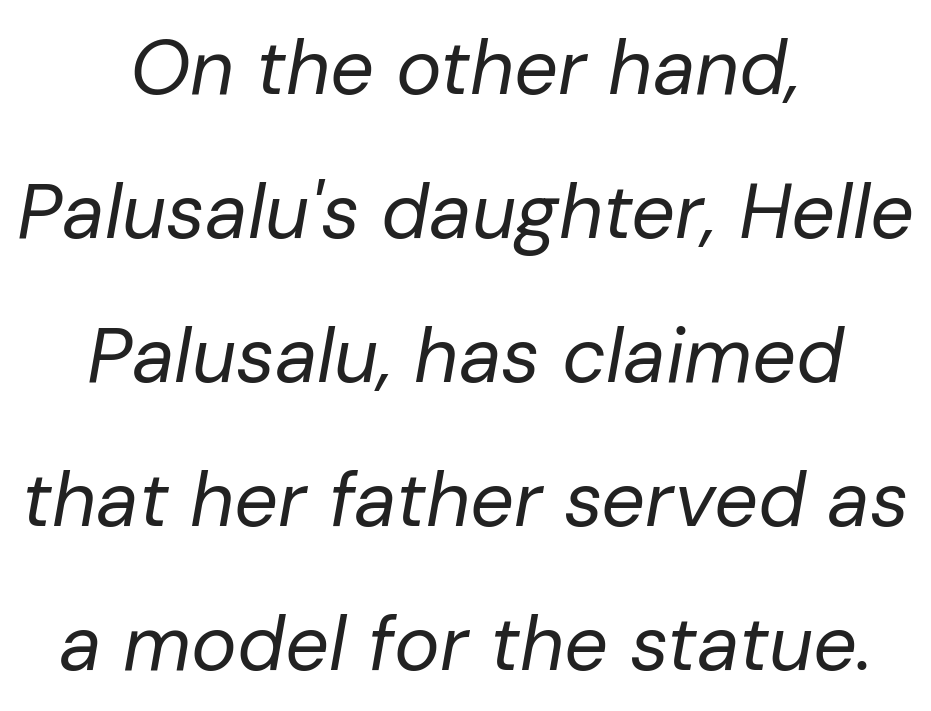
The image shows 77 px regular-weight type, italic (leaning right); set centered, line spacing 1.87x, normal letter spacing, not underlined; low stroke contrast and a medium x-height.
